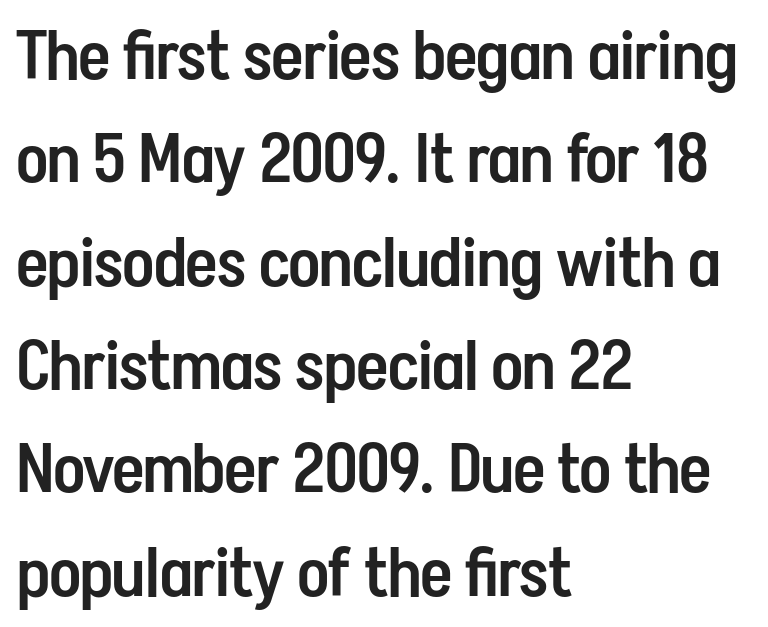
The image shows 68 px semibold, condensed sans-serif type, upright; set left-aligned, normal line spacing (1.52x), normal letter spacing, not underlined; low stroke contrast and a medium x-height.
